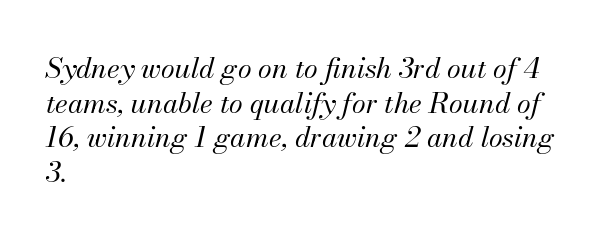
Q: Is the text bold? A: No.
Q: Is the text italic (slanted)? A: Yes, it leans right by about 13 degrees.
Q: Is the text underlined? A: No.
Q: How is the paragraph aligned? A: Left-aligned.
Q: Is the spacing between letters normal or unusually wide? A: Normal.
Q: Width (condensed, normal, or wide)? A: Normal.
Q: Stroke contrast? A: Medium.
Q: x-height? A: Small.
Q: Monospaced? A: No.
